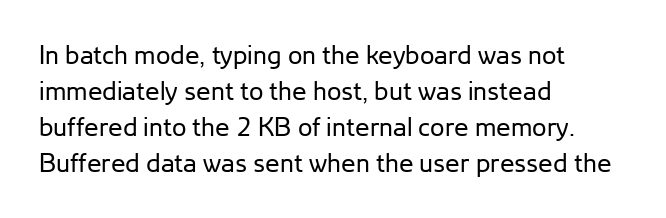
{"italic": "no", "bold": "no", "underline": "no", "align": "left", "line_spacing": "normal", "line_spacing_ratio": 1.39, "letter_spacing": "normal", "letter_spacing_em": 0.0, "glyph_px": 26}
